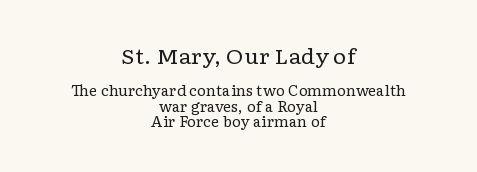
The image shows 21 px text type, upright; set centered, tight line spacing (1.11x), normal letter spacing, not underlined; the first (top) block is 1.5x larger.
